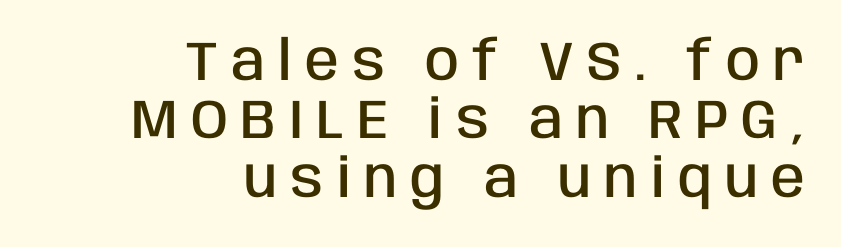
Tall strokes in this sample are plumb rather than angled. Heft: intermediate — a semibold. Glyph-to-glyph distance is far greater than everyday printed text. Is the block centered? No — it sits flush against the right margin. Line spacing here is tight. The strip under each line holds only bare page.
